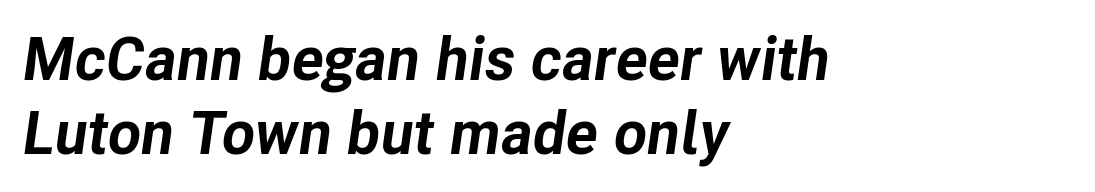
Each line starts at the same left margin while the right side varies. The strokes are fattened all the way to bold. Would a proofreader flag this as italicized? Yes. Is the letter spacing exaggerated? No — it looks like the ordinary default. This sample has the flowing, uneven cadence of proportional lettering. Has an underline been added? It has not.
